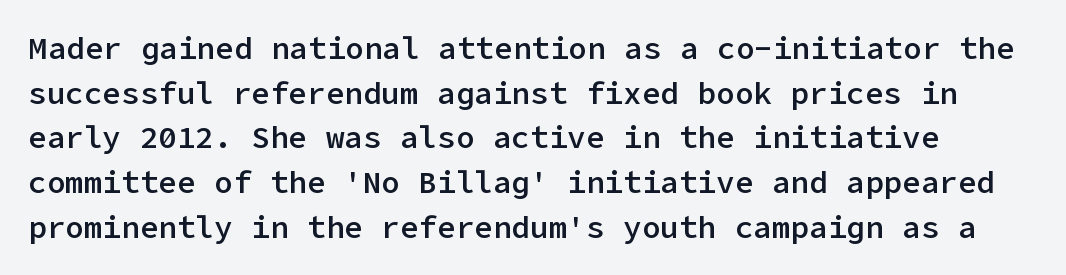
This sample keeps an unexceptional amount of space between lines. Strokes here are thickened, but only to semibold level. The glyphs are unaccompanied by any horizontal stroke below them. The letterforms sit shoulder to shoulder at normal distance. Grotesque or geometric, the face here clearly has no serifs. No italicization has been applied; the sample stays upright.
